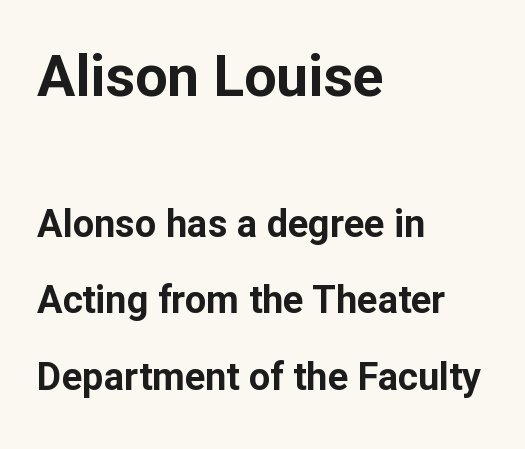
Rule under the text: the space is simply empty. Each line starts at the same left margin while the right side varies. Honestly, the letter spacing is just normal — you wouldn't notice it. Type style note: lacks serifs.
